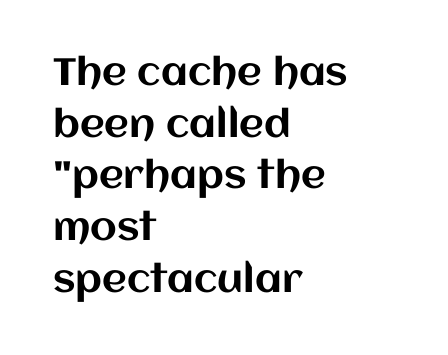
{"italic": "no", "width": "normal", "stroke_contrast": "medium", "x_height": "large", "monospaced": "no", "underline": "no", "align": "left", "line_spacing": "normal", "line_spacing_ratio": 1.36, "letter_spacing": "normal", "letter_spacing_em": 0.0, "glyph_px": 38}
